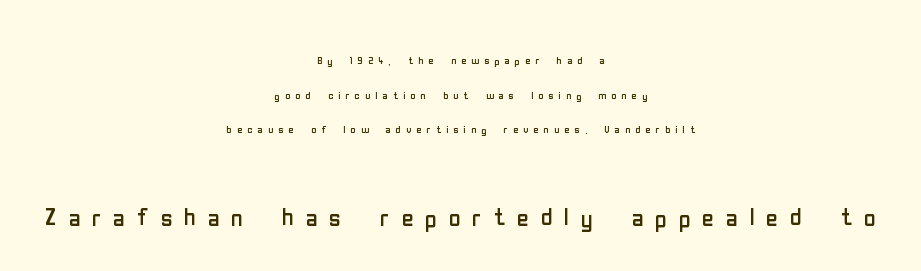
Vertical spacing — loose. The glyphs are unaccompanied by any horizontal stroke below them. Visually the block forms a symmetrical silhouette, jagged on both flanks. No letter is thick-stroked: the sample isn't bold. Designer's note — italics off, roman on.
